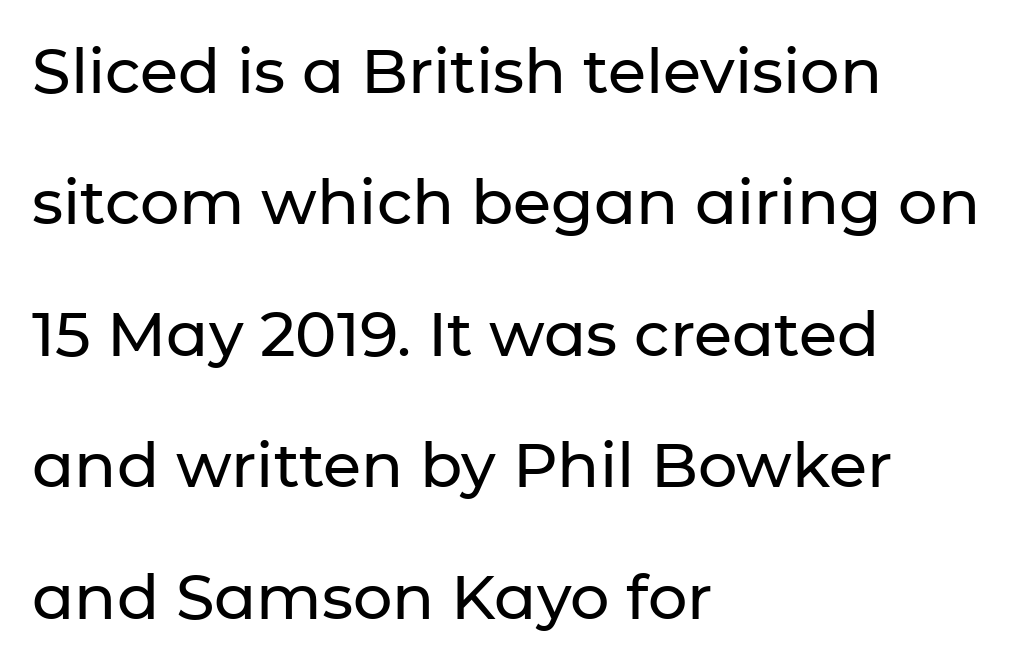
Q: Is the text italic (slanted)? A: No, it is upright.
Q: Is the typeface a serif or a sans-serif typeface? A: Sans-serif.
Q: Is the text underlined? A: No.
Q: How is the paragraph aligned? A: Left-aligned.
Q: Is the spacing between letters normal or unusually wide? A: Normal.
Q: Is the spacing between lines tight, normal or loose? A: Loose.
Q: Width (condensed, normal, or wide)? A: Normal.
Q: Stroke contrast? A: Low.
Q: x-height? A: Medium.
Q: Monospaced? A: No.
